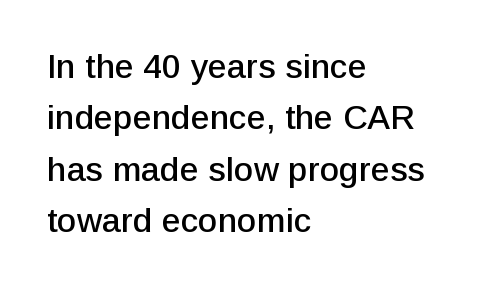
{"serif": "no", "italic": "no", "width": "normal", "stroke_contrast": "low", "x_height": "medium", "monospaced": "no", "underline": "no", "align": "left", "line_spacing": "normal", "line_spacing_ratio": 1.51, "letter_spacing": "normal", "letter_spacing_em": 0.0, "glyph_px": 34}
